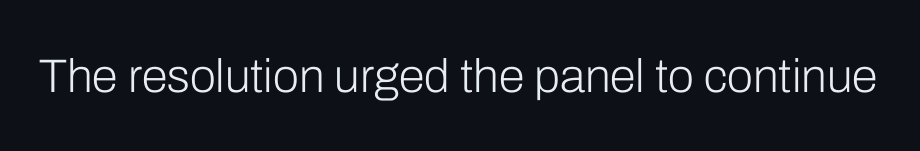
The image shows 47 px light sans-serif type, upright; set normal letter spacing, not underlined; low stroke contrast and a medium x-height.
